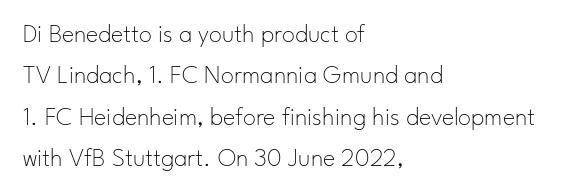
Each stroke keeps to a modest, everyday thickness or less. Whoever set this chose a conventional vertical rhythm. Caption: multi-line text, flush left, ragged right. Underlining? Definitely not there.
